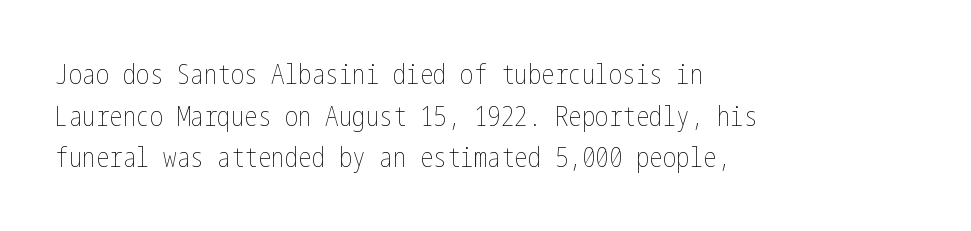
This sample uses an upright cut, with every glyph sitting square on the baseline. Lines of text with bare space underneath. The setting favours the left margin, as ordinary paragraphs usually do. Leading: standard. The typesetting does not lean heavy: it is not bold. You could call the tracking neutral — neither tight nor loose.
